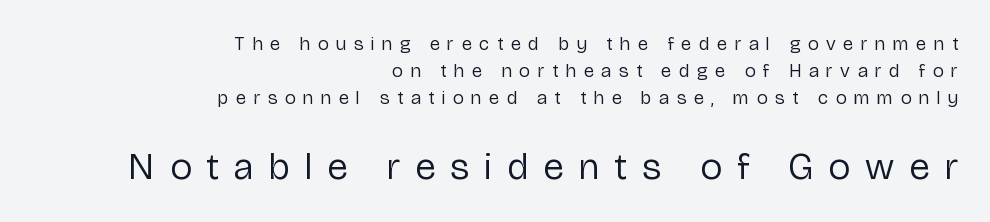
If you measured baseline to baseline, you'd find a middling distance. The paragraph has a hard right edge and a soft left edge. Note: smaller setting up top, larger setting below. Beneath every word, the page is bare. Stroke thickness stays within the range of a standard reading face or lighter.
